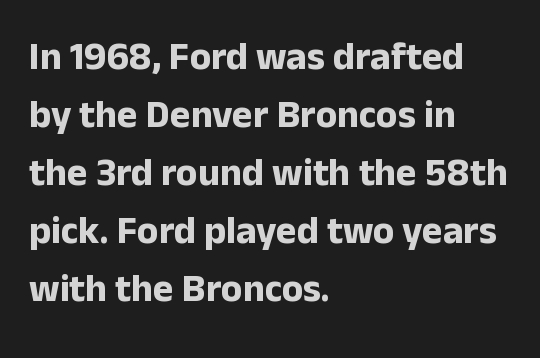
{"serif": "no", "italic": "no", "bold": "yes", "weight": "bold", "width": "normal", "stroke_contrast": "low", "x_height": "medium", "monospaced": "no", "underline": "no", "align": "left", "line_spacing": "normal", "line_spacing_ratio": 1.49, "letter_spacing": "normal", "letter_spacing_em": 0.0, "glyph_px": 39}
